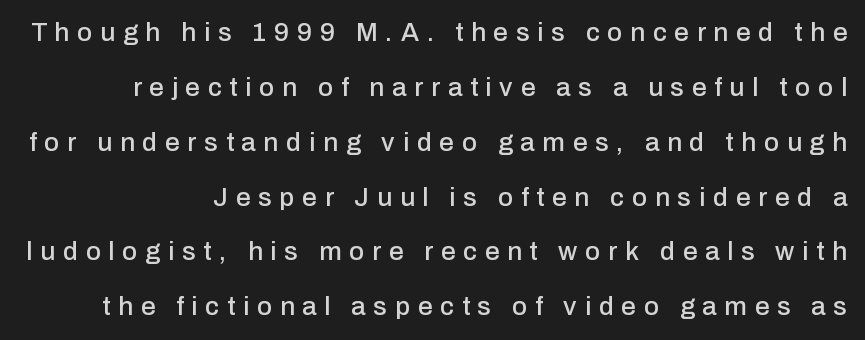
This sample is right-justified, so line beginnings fall wherever the words allow. These lines have a slow, spaced-out rhythm from letter to letter. Posture: vertical. Line spacing here is loose. The passage shown is not underscored anywhere.
